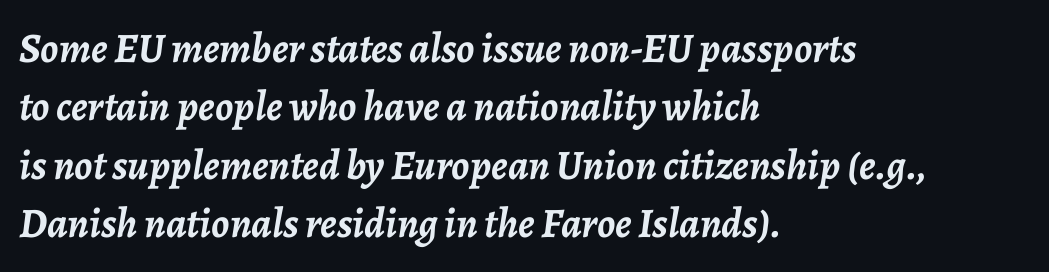
The image shows 42 px semibold type, italic (leaning right); set left-aligned, normal line spacing (1.39x), normal letter spacing, not underlined; low stroke contrast and a medium x-height.
